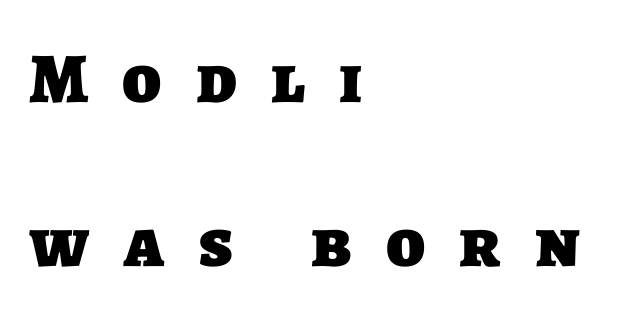
The image shows 71 px heavy sans-serif type; set left-aligned, loose line spacing (2.31x), unusually wide letter spacing (+0.48 em), not underlined; low stroke contrast and a large x-height.
